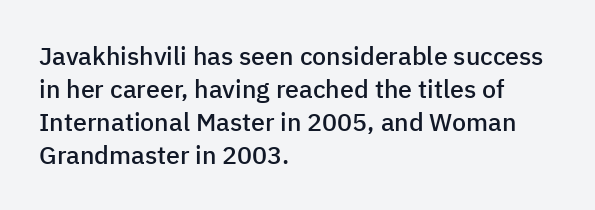
{"italic": "no", "bold": "semi", "underline": "no", "align": "left", "line_spacing": "normal", "line_spacing_ratio": 1.32, "letter_spacing": "normal", "letter_spacing_em": 0.0, "glyph_px": 25}
